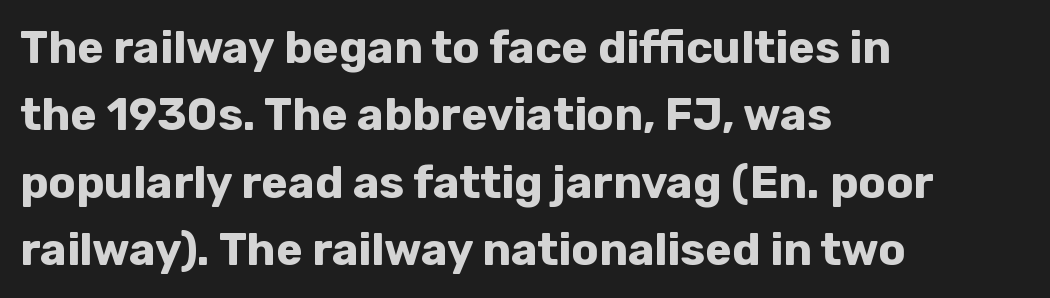
{"serif": "no", "italic": "no", "bold": "yes", "weight": "bold", "width": "normal", "stroke_contrast": "low", "x_height": "medium", "monospaced": "no", "underline": "no", "align": "left", "line_spacing": "normal", "line_spacing_ratio": 1.5, "letter_spacing": "normal", "letter_spacing_em": 0.0, "glyph_px": 45}
